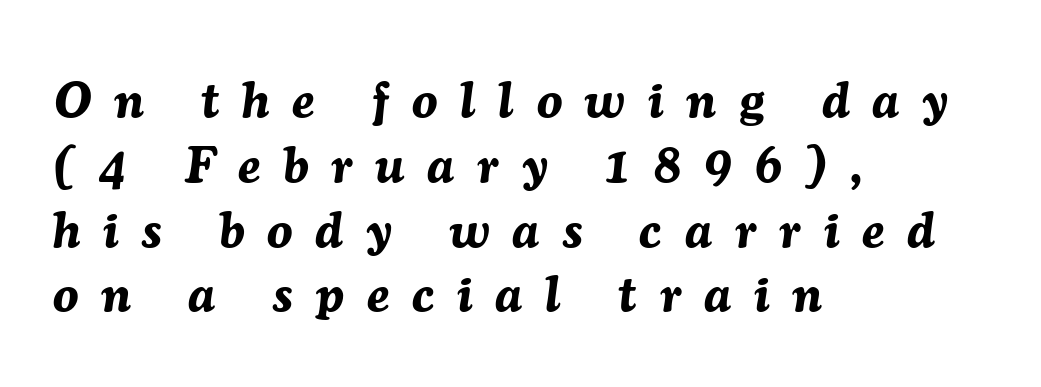
The font's italic variant was chosen for this text. Alignment: flush left. Note the varied advance widths — an 'i' is clearly narrower than an 'm'. Each new line begins a customary step beneath the previous one. In terms of weight, the rendering is a true, heavy bold.
